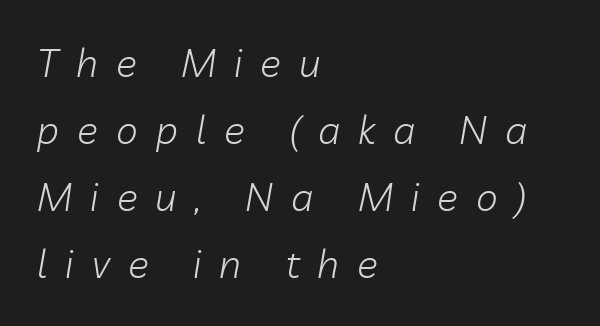
Casual observation: everything's shoved over to the left. This rendering features lettering with no underline. How are the letters spaced? Widely, with obvious added tracking. This sample has the flowing, uneven cadence of proportional lettering. No heavy texture on the line: the type isn't bold. Characters are canted at an angle relative to the baseline's perpendicular.
